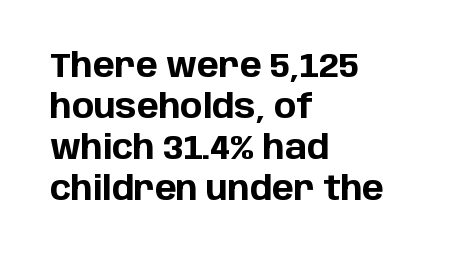
Q: Is the text bold? A: Yes.
Q: Is the text italic (slanted)? A: No, it is upright.
Q: Is the typeface a serif or a sans-serif typeface? A: Sans-serif.
Q: Is the text underlined? A: No.
Q: How is the paragraph aligned? A: Left-aligned.
Q: Is the spacing between letters normal or unusually wide? A: Normal.
Q: Width (condensed, normal, or wide)? A: Normal.
Q: Stroke contrast? A: Low.
Q: x-height? A: Large.
Q: Monospaced? A: No.
